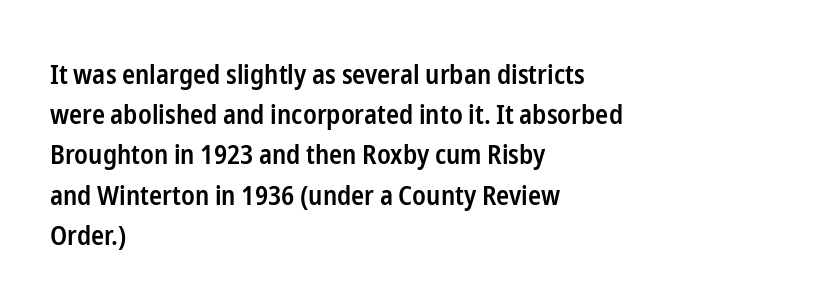
{"italic": "no", "bold": "semi", "underline": "no", "align": "left", "line_spacing": "normal", "line_spacing_ratio": 1.49, "letter_spacing": "normal", "letter_spacing_em": 0.0, "glyph_px": 27}
